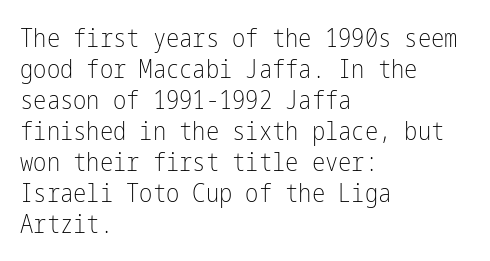
The image shows 25 px text type, upright; set left-aligned, line spacing 1.24x, normal letter spacing, not underlined.
